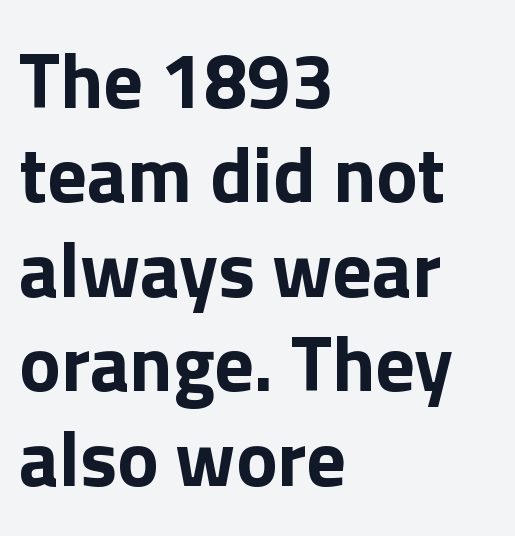
The image shows 78 px bold sans-serif type, upright; set left-aligned, line spacing 1.21x, normal letter spacing, not underlined; a medium x-height.
